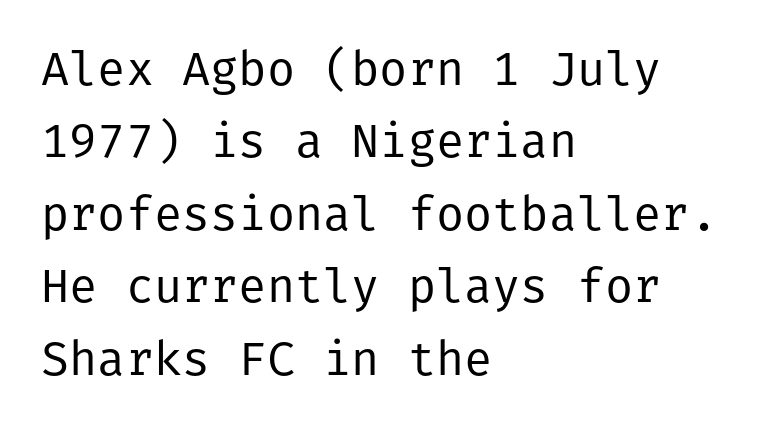
Q: Is the text bold? A: No.
Q: Is the text italic (slanted)? A: No, it is upright.
Q: Is the typeface a serif or a sans-serif typeface? A: Sans-serif.
Q: Is the text underlined? A: No.
Q: How is the paragraph aligned? A: Left-aligned.
Q: Is the spacing between letters normal or unusually wide? A: Normal.
Q: Is the spacing between lines tight, normal or loose? A: Normal.
Q: Width (condensed, normal, or wide)? A: Normal.
Q: Stroke contrast? A: Low.
Q: x-height? A: Medium.
